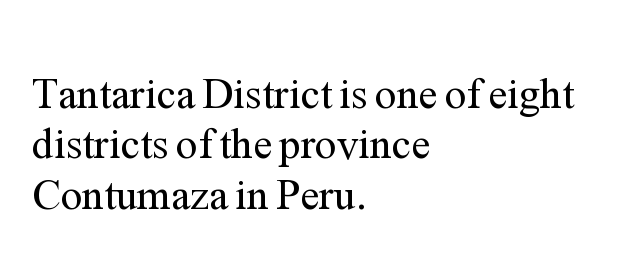
No italicization has been applied; the sample stays upright. Caption: multi-line text, flush left, ragged right. Observe the ordinary spacing: letters are neighbours, not strangers. The characters display serif detailing at their extremities.
